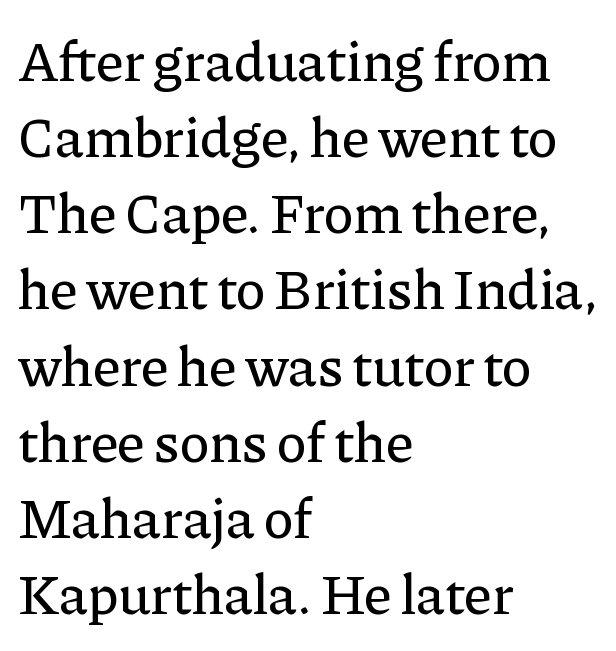
The image shows 56 px serif type, upright; set left-aligned, normal line spacing (1.36x), normal letter spacing, not underlined; low stroke contrast and a medium x-height.
